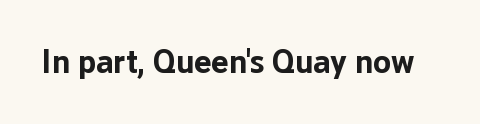
Q: Is the text bold? A: Yes.
Q: Is the text italic (slanted)? A: No, it is upright.
Q: Is the typeface a serif or a sans-serif typeface? A: Sans-serif.
Q: Is the text underlined? A: No.
Q: Is the spacing between letters normal or unusually wide? A: Normal.
Q: Width (condensed, normal, or wide)? A: Normal.
Q: Stroke contrast? A: Low.
Q: x-height? A: Medium.
Q: Monospaced? A: No.
